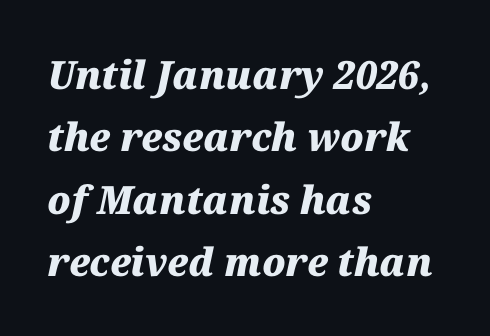
Strong, thick strokes mark this as bold type. Notice how the passage keeps a crisp vertical edge on the left only. Proportional: the letters do not fall into vertical columns. The horizontal fit of the characters is conventional and even. Bare-footed words on every line. Style check: oblique.
